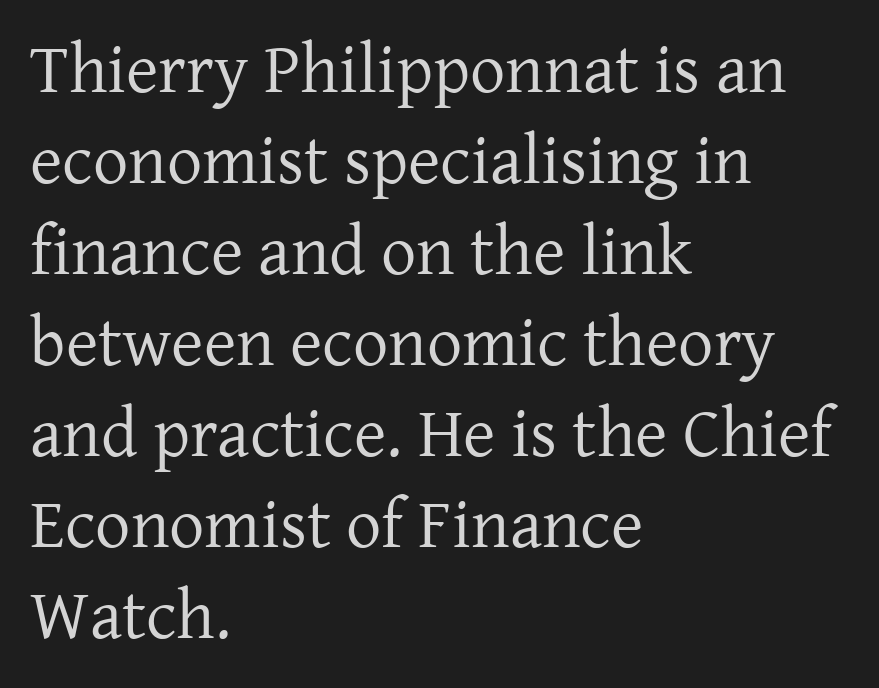
The image shows 70 px regular-weight serif type, upright; set left-aligned, normal line spacing (1.3x), normal letter spacing, not underlined; low stroke contrast and a medium x-height.
